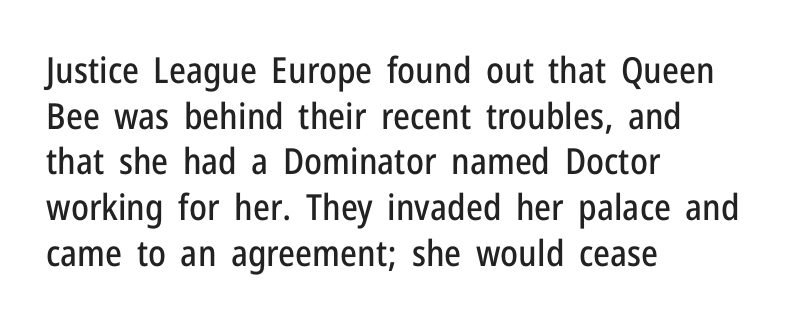
Q: Is the text italic (slanted)? A: No, it is upright.
Q: Is the typeface a serif or a sans-serif typeface? A: Sans-serif.
Q: Is the text underlined? A: No.
Q: How is the paragraph aligned? A: Left-aligned.
Q: Is the spacing between letters normal or unusually wide? A: Normal.
Q: Is the spacing between lines tight, normal or loose? A: Normal.
Q: Width (condensed, normal, or wide)? A: Condensed.
Q: Stroke contrast? A: Low.
Q: x-height? A: Medium.
Q: Monospaced? A: No.
